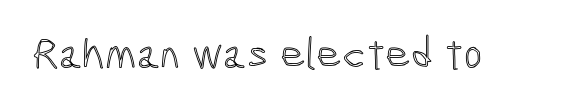
Q: Is the text italic (slanted)? A: No, it is upright.
Q: Is the text underlined? A: No.
Q: Is the spacing between letters normal or unusually wide? A: Normal.
Q: Width (condensed, normal, or wide)? A: Condensed.
Q: x-height? A: Medium.
Q: Monospaced? A: No.
